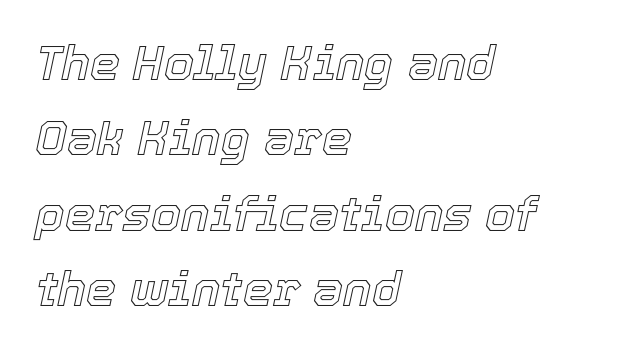
Q: Is the text italic (slanted)? A: Yes, it leans right by about 12 degrees.
Q: Is the text underlined? A: No.
Q: How is the paragraph aligned? A: Left-aligned.
Q: Is the spacing between letters normal or unusually wide? A: Normal.
Q: Is the spacing between lines tight, normal or loose? A: Normal.
Q: Width (condensed, normal, or wide)? A: Normal.
Q: x-height? A: Medium.
Q: Monospaced? A: No.
